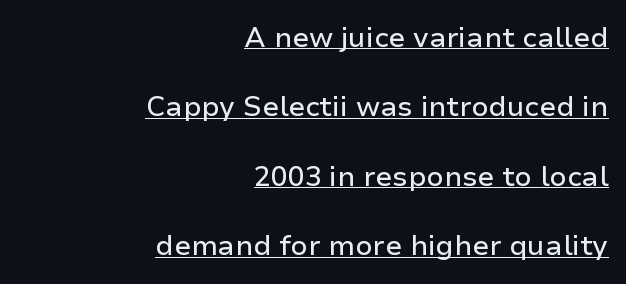
Reading down the column, the eye jumps a long way to each next line. Classification — sans serif. When letters stand straight like this, we call the style roman or upright. In CSS terms this would be text-align: right.
